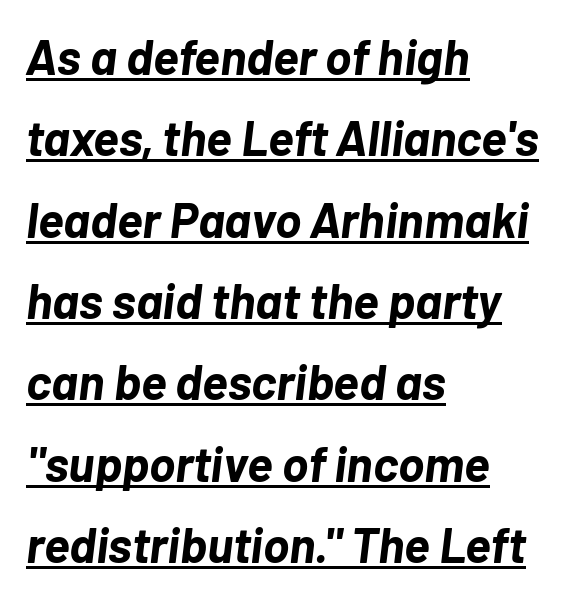
The image shows 49 px bold type, italic (leaning right); set left-aligned, normal line spacing (1.66x), normal letter spacing, underlined; low stroke contrast and a medium x-height.
